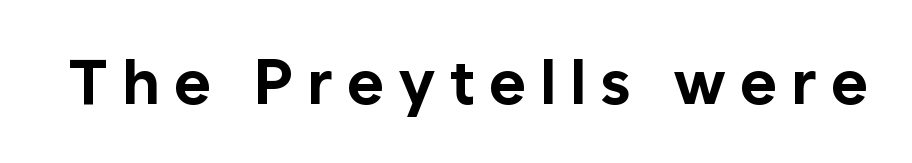
{"serif": "no", "italic": "no", "bold": "yes", "weight": "bold", "width": "normal", "stroke_contrast": "low", "x_height": "medium", "monospaced": "no", "underline": "no", "letter_spacing": "wide", "letter_spacing_em": 0.21, "glyph_px": 64}
